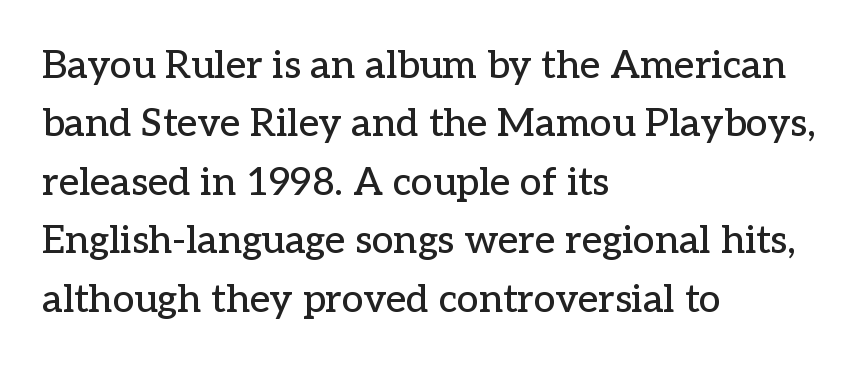
{"serif": "yes", "italic": "no", "width": "normal", "stroke_contrast": "low", "x_height": "medium", "monospaced": "no", "underline": "no", "align": "left", "line_spacing": "normal", "line_spacing_ratio": 1.5, "letter_spacing": "normal", "letter_spacing_em": 0.0, "glyph_px": 39}
